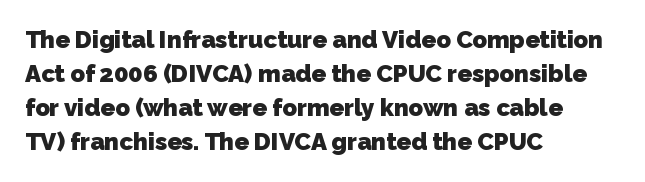
Look at the tracking — it's just the regular setting, nothing added. Weight: bold. Where is the straight margin? On the left. Successive baselines arrive at the customary interval.
